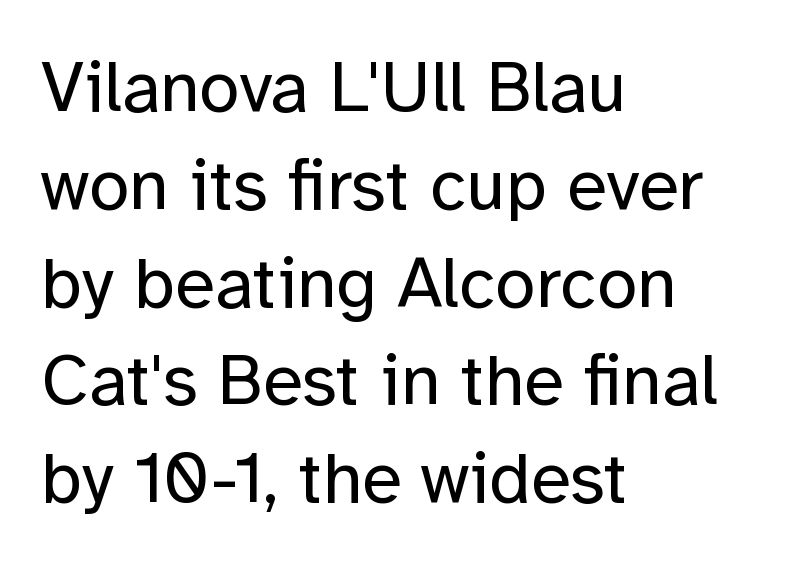
Each row of text sits above clean, open space. Note: no serifs on the glyphs. In terms of letterspacing, this is plain default setting. The lines sit at an ordinary, default distance from one another.
